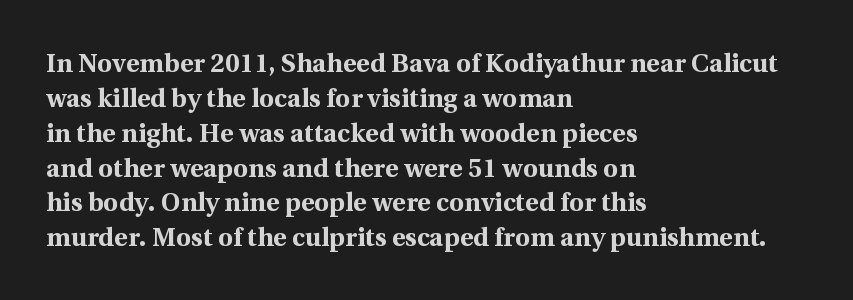
{"italic": "no", "bold": "yes", "underline": "no", "align": "left", "line_spacing": "normal", "line_spacing_ratio": 1.34, "letter_spacing": "normal", "letter_spacing_em": 0.0, "glyph_px": 26}
